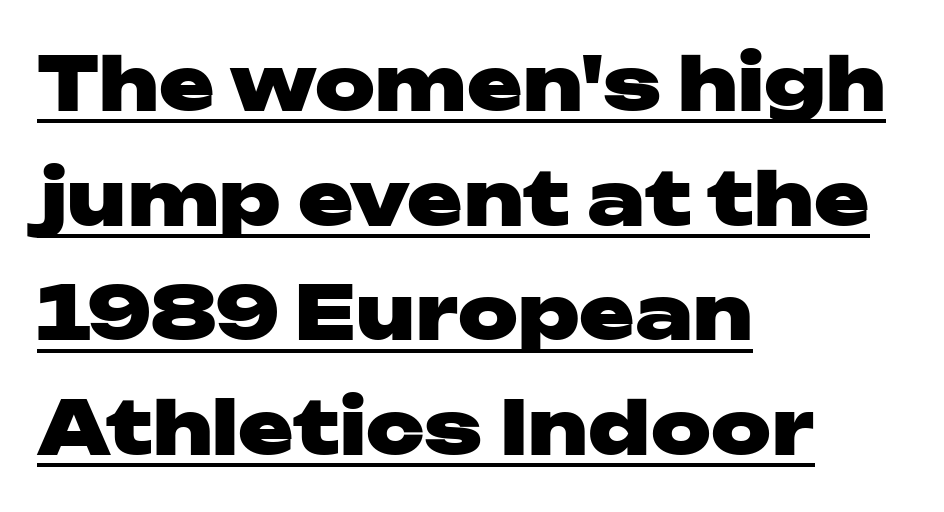
The image shows 74 px heavy, wide sans-serif type, upright; set left-aligned, normal line spacing (1.55x), normal letter spacing, underlined; low stroke contrast and a medium x-height.
